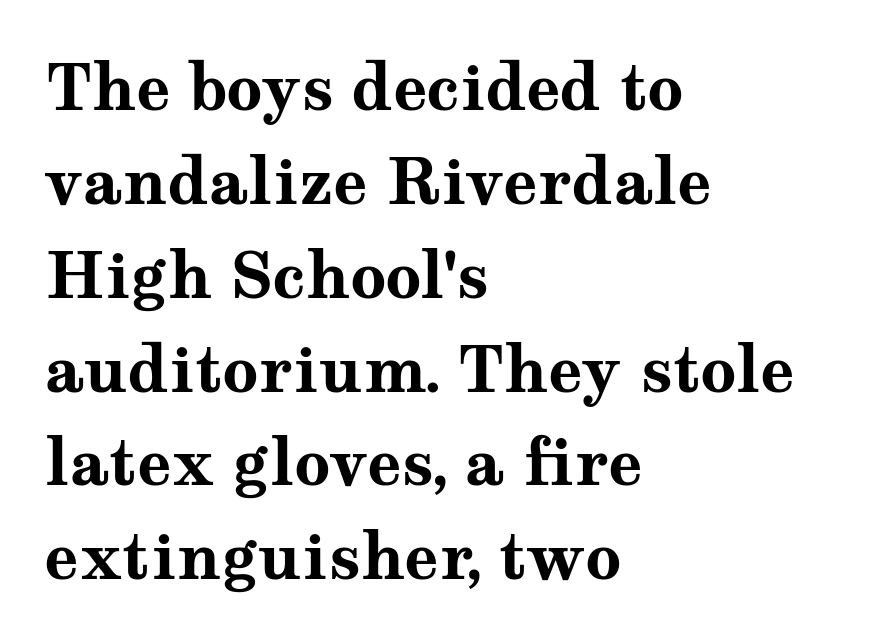
The image shows 63 px bold, wide serif type, upright; set left-aligned, normal line spacing (1.49x), normal letter spacing, not underlined; medium stroke contrast and a medium x-height.
